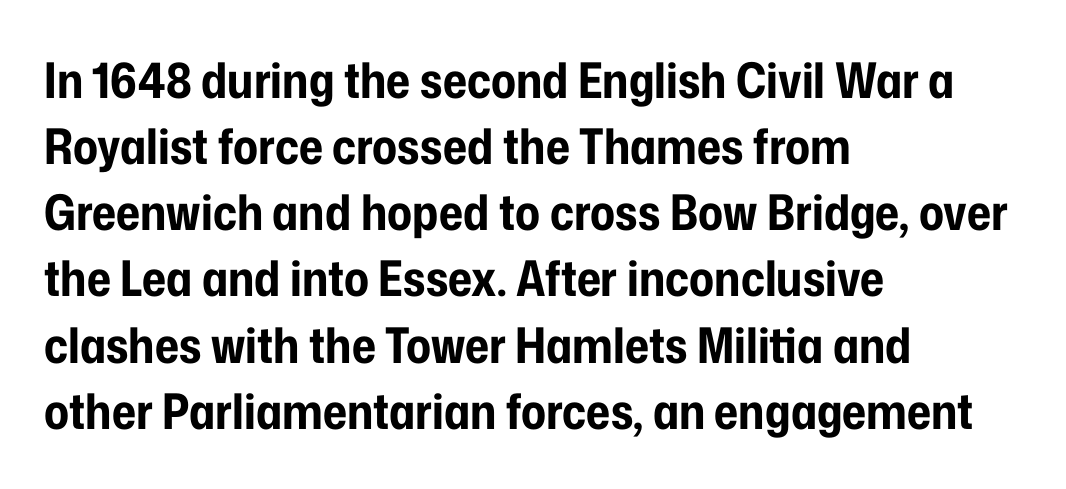
{"serif": "no", "italic": "no", "bold": "yes", "weight": "bold", "width": "condensed", "stroke_contrast": "low", "x_height": "medium", "monospaced": "no", "underline": "no", "align": "left", "line_spacing": "normal", "line_spacing_ratio": 1.35, "letter_spacing": "normal", "letter_spacing_em": 0.0, "glyph_px": 49}
